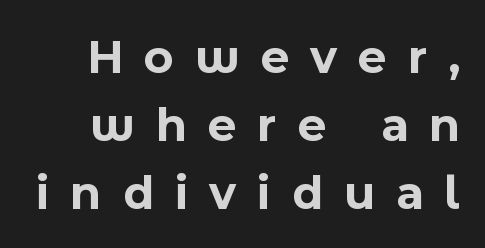
Each letter keeps its own natural width here, so spacing adapts to shape. Students, observe: this is what conventionally led text looks like. The words here are not underlined. Is the letter spacing exaggerated? Yes — the characters are pushed far apart. Notice how the stems are strictly vertical — no italics here. The glyphs have the mass of a bold cut.
